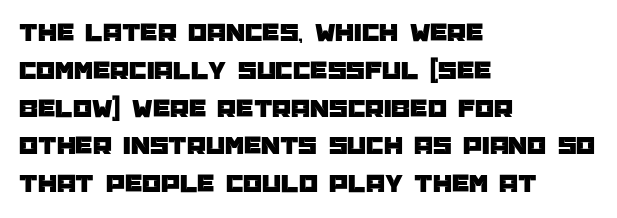
{"italic": "no", "underline": "no", "align": "left", "line_spacing": "normal", "line_spacing_ratio": 1.4, "letter_spacing": "normal", "letter_spacing_em": 0.0, "glyph_px": 27}
